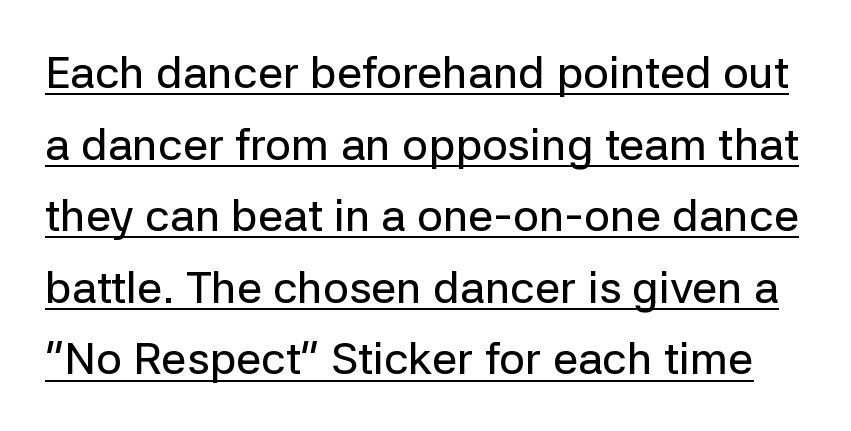
Q: Is the text italic (slanted)? A: No, it is upright.
Q: Is the typeface a serif or a sans-serif typeface? A: Sans-serif.
Q: Is the text underlined? A: Yes.
Q: Is the spacing between letters normal or unusually wide? A: Normal.
Q: Is the spacing between lines tight, normal or loose? A: Normal.
Q: Width (condensed, normal, or wide)? A: Normal.
Q: Stroke contrast? A: Low.
Q: x-height? A: Medium.
Q: Monospaced? A: No.
